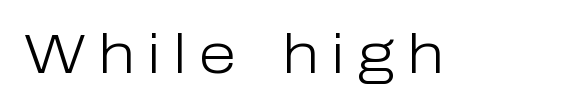
The image shows 55 px light sans-serif type, upright; set unusually wide letter spacing (+0.24 em), not underlined; low stroke contrast and a medium x-height.
